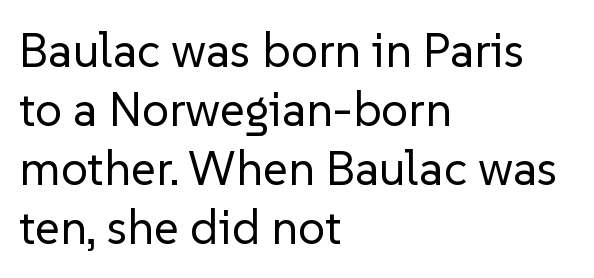
Q: Is the text bold? A: No.
Q: Is the text italic (slanted)? A: No, it is upright.
Q: Is the typeface a serif or a sans-serif typeface? A: Sans-serif.
Q: Is the text underlined? A: No.
Q: How is the paragraph aligned? A: Left-aligned.
Q: Is the spacing between letters normal or unusually wide? A: Normal.
Q: Width (condensed, normal, or wide)? A: Normal.
Q: Stroke contrast? A: Low.
Q: x-height? A: Medium.
Q: Monospaced? A: No.
